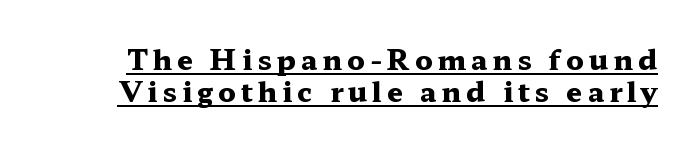
The image shows 28 px heavy, wide serif type, upright; set line spacing 1.16x, underlined; medium stroke contrast and a medium x-height.
